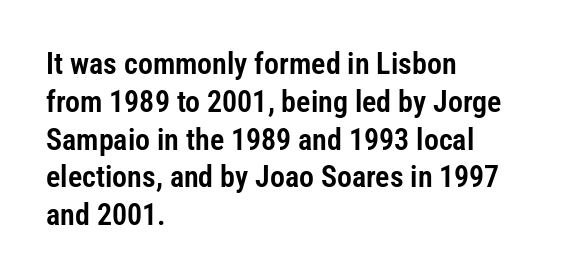
{"serif": "no", "italic": "no", "width": "condensed", "stroke_contrast": "low", "x_height": "medium", "monospaced": "no", "underline": "no", "align": "left", "line_spacing": "normal", "line_spacing_ratio": 1.26, "letter_spacing": "normal", "letter_spacing_em": 0.0, "glyph_px": 30}
